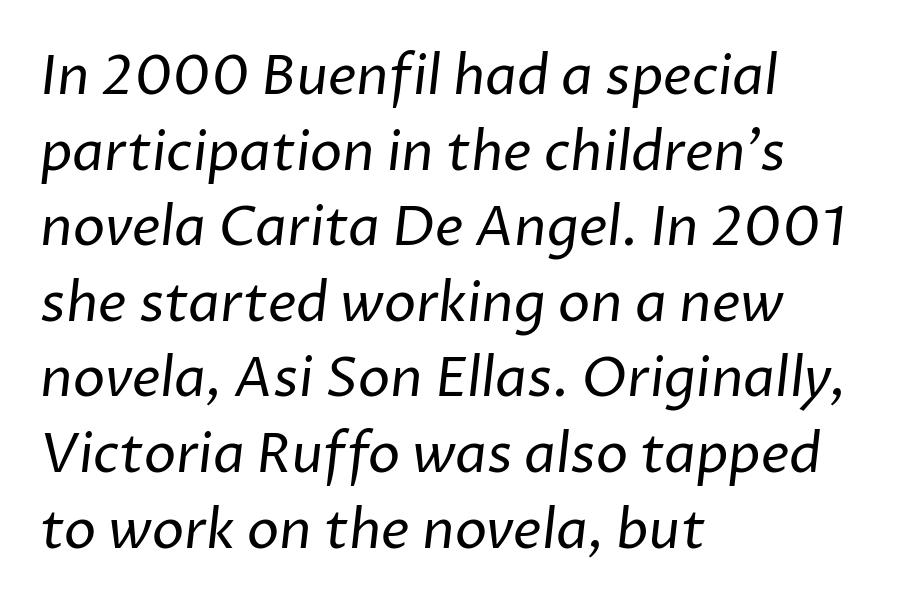
{"serif": "no", "bold": "no", "weight": "regular", "width": "normal", "stroke_contrast": "low", "x_height": "medium", "monospaced": "no", "underline": "no", "align": "left", "line_spacing": "normal", "line_spacing_ratio": 1.4, "letter_spacing": "normal", "letter_spacing_em": 0.0, "glyph_px": 54}
